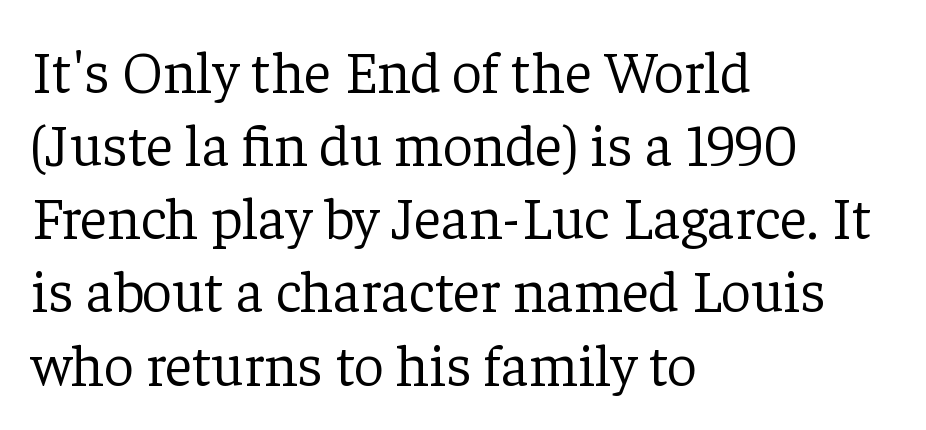
The image shows 59 px light serif type, upright; set left-aligned, line spacing 1.24x, normal letter spacing, not underlined; low stroke contrast and a medium x-height.
